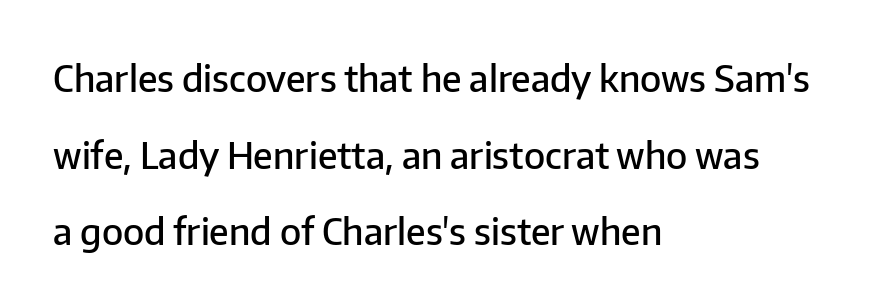
Q: Is the text bold? A: Semi-bold.
Q: Is the text italic (slanted)? A: No, it is upright.
Q: Is the typeface a serif or a sans-serif typeface? A: Sans-serif.
Q: Is the text underlined? A: No.
Q: How is the paragraph aligned? A: Left-aligned.
Q: Is the spacing between letters normal or unusually wide? A: Normal.
Q: Is the spacing between lines tight, normal or loose? A: Loose.
Q: Width (condensed, normal, or wide)? A: Normal.
Q: Stroke contrast? A: Low.
Q: x-height? A: Medium.
Q: Monospaced? A: No.
